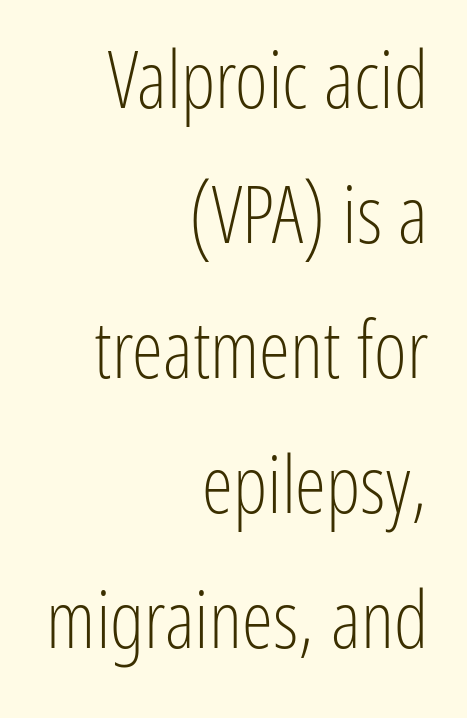
The image shows 79 px light, condensed sans-serif type, upright; set right-aligned, line spacing 1.71x, normal letter spacing, not underlined; low stroke contrast and a medium x-height.
